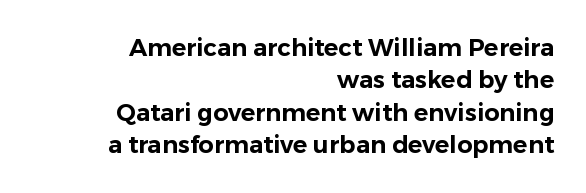
{"italic": "no", "underline": "no", "align": "right", "line_spacing": "normal", "line_spacing_ratio": 1.35, "letter_spacing": "normal", "letter_spacing_em": 0.0, "glyph_px": 24}
